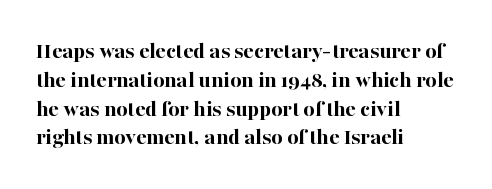
A classic flush-left, rag-right setting is used for this passage. Plenty of ink on the page — the face is bold. A typesetter would mark this as roman, not italic. In terms of letterspacing, this is plain default setting. The zone under the glyphs is completely vacant.
